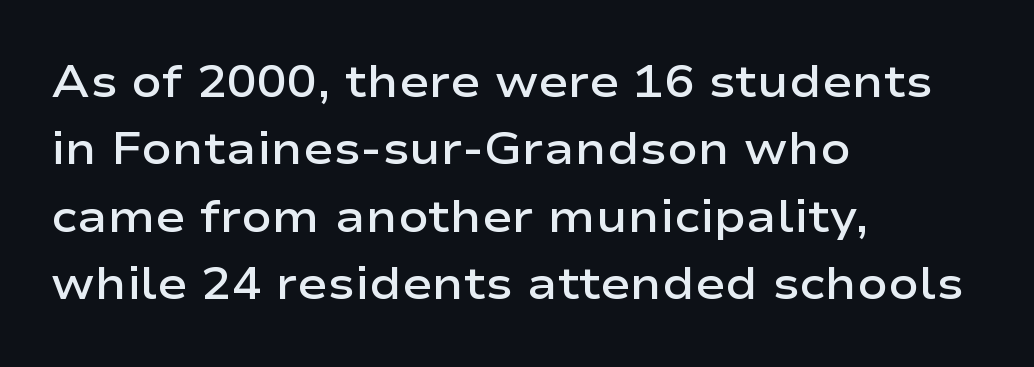
Spacing verdict: proportional, widths tailored to each character. Nope, not italic — everything's standing straight. Each row of text sits above clean, open space. Typesetter's note: demi weight, one step under bold. The text block is weighted toward the left margin, trailing off unevenly rightward.
